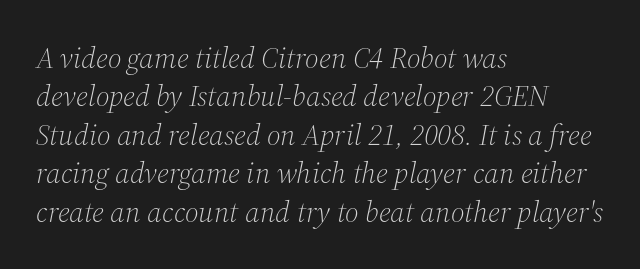
{"serif": "yes", "italic": "yes", "lean": "right", "slant_degrees": 12, "bold": "no", "weight": "light", "width": "normal", "stroke_contrast": "medium", "x_height": "medium", "monospaced": "no", "underline": "no", "align": "left", "line_spacing": "normal", "line_spacing_ratio": 1.28, "letter_spacing": "normal", "letter_spacing_em": 0.0, "glyph_px": 30}
